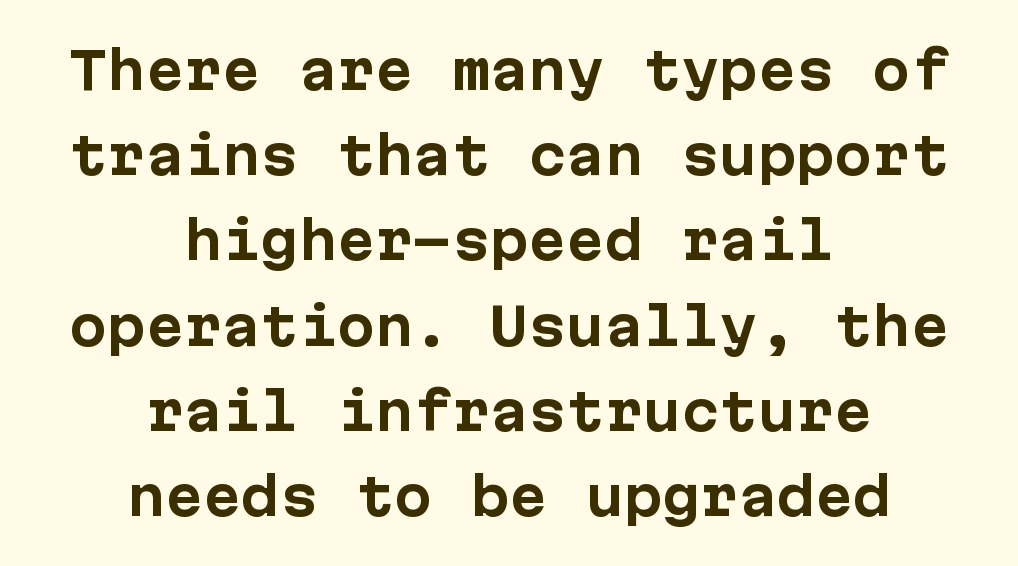
These words are printed bold, with thick strokes throughout. Which margin do the lines hug? Neither — every line sits in the middle. Is the letter spacing exaggerated? No — it looks like the ordinary default. Interline gaps are of average width in this sample.
